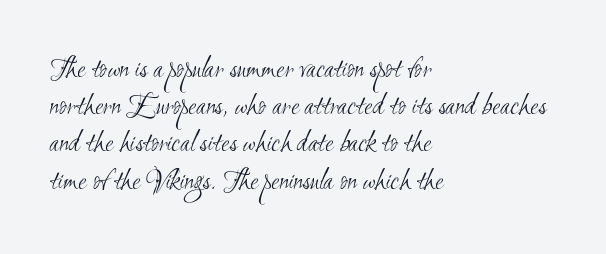
Q: Is the text bold? A: No.
Q: Is the typeface a serif or a sans-serif typeface? A: Sans-serif.
Q: Is the text underlined? A: No.
Q: How is the paragraph aligned? A: Left-aligned.
Q: Is the spacing between letters normal or unusually wide? A: Normal.
Q: Width (condensed, normal, or wide)? A: Condensed.
Q: Stroke contrast? A: Medium.
Q: x-height? A: Small.
Q: Monospaced? A: No.
